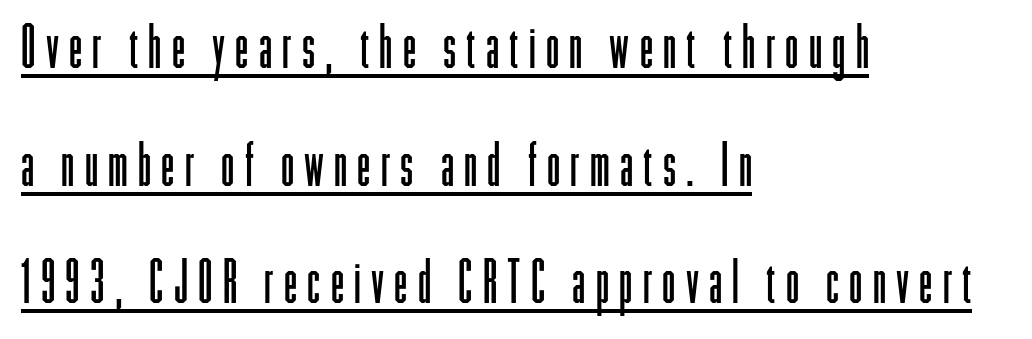
What's the leading like? Stretched, with rows far apart. These lines are composed in type without serifs. Summary of weight: not heavy and not bold. Ascenders rise straight up at ninety degrees. In designer terms, the underline attribute is active on this setting.
